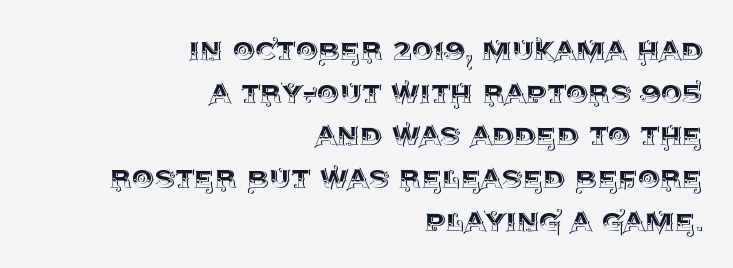
Q: Is the text italic (slanted)? A: No, it is upright.
Q: Is the text underlined? A: No.
Q: How is the paragraph aligned? A: Right-aligned.
Q: Is the spacing between letters normal or unusually wide? A: Normal.
Q: Width (condensed, normal, or wide)? A: Normal.
Q: x-height? A: Large.
Q: Monospaced? A: No.
